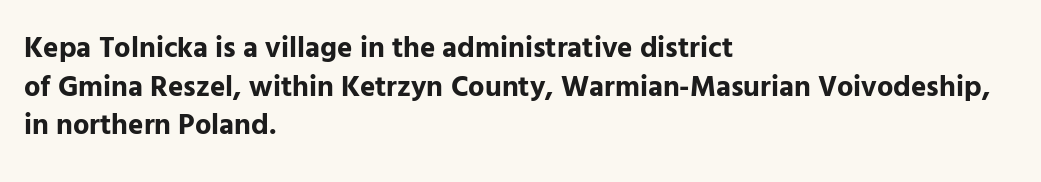
The image shows 29 px bold sans-serif type, upright; set left-aligned, normal line spacing (1.33x), normal letter spacing, not underlined; low stroke contrast and a medium x-height.
